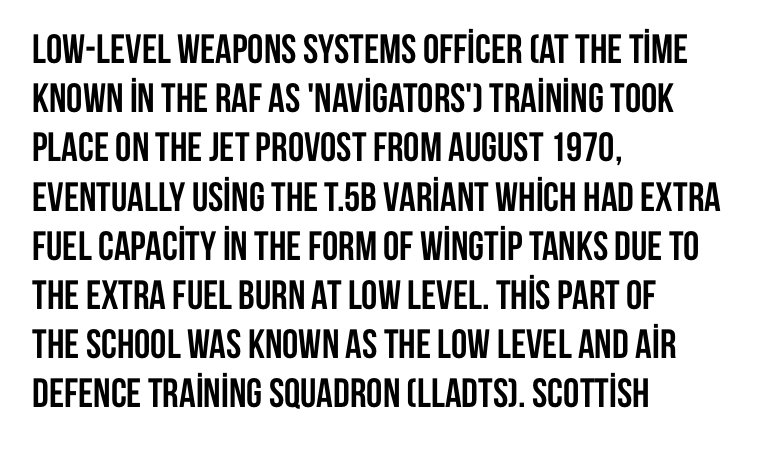
In terms of letterform style, serifs are entirely absent. Each letter keeps its own natural width here, so spacing adapts to shape. Quick note: not italic, upright. Typographic density is high because the face is bold.
